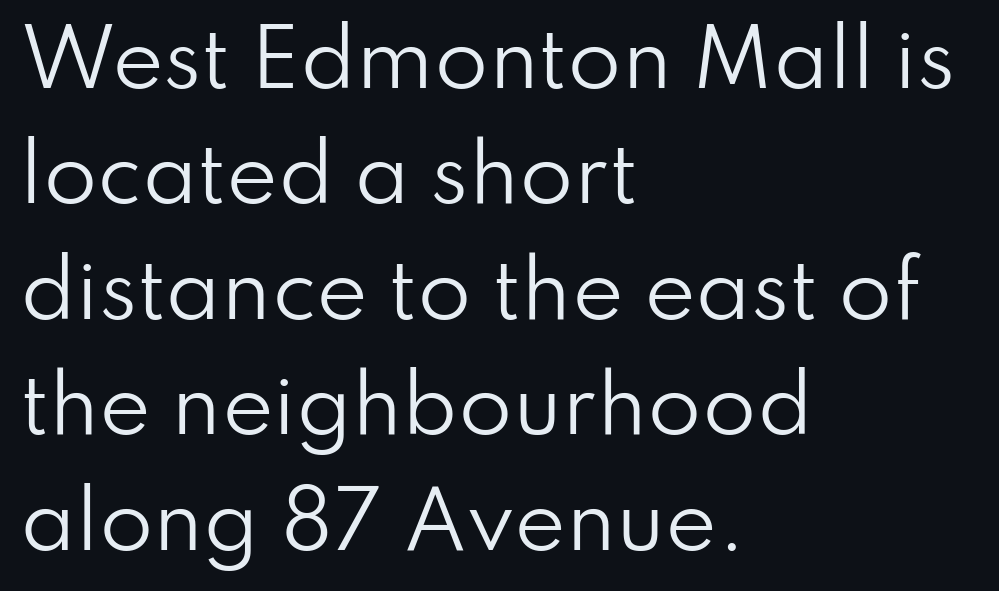
Think standard paragraph weight, or any step lighter than that. Every stem runs plumb, perpendicular to the baseline. Horizontal alignment here is leftward, the default for most running prose. A typesetter would call this leading conventional body-copy spacing. Here the glyphs are tracked normally, forming tight word shapes.
